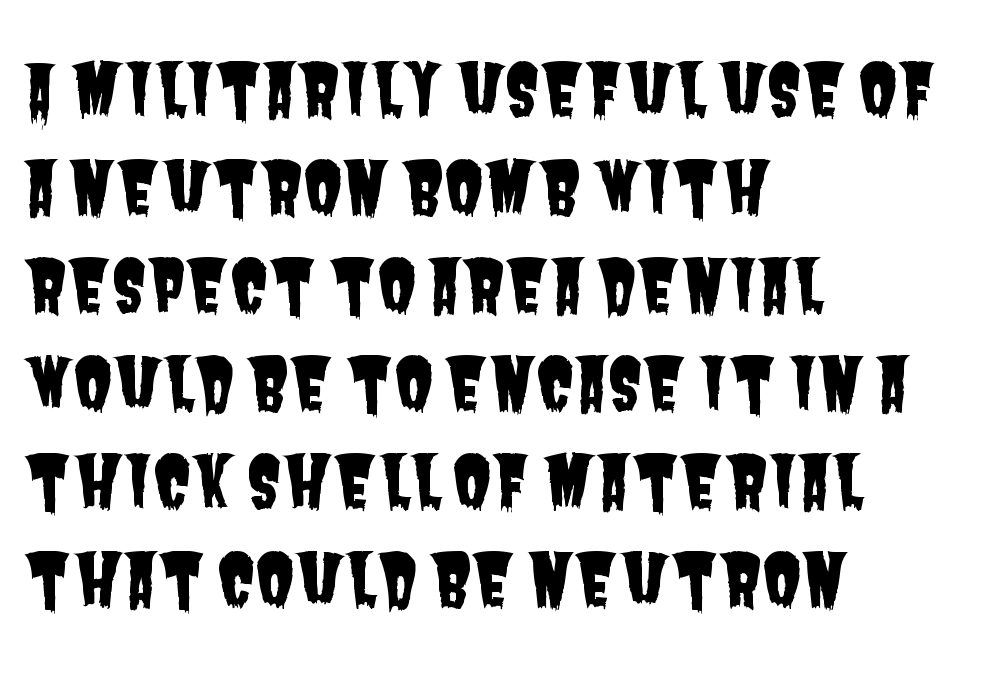
{"serif": "no", "width": "condensed", "stroke_contrast": "low", "x_height": "large", "monospaced": "no", "underline": "no", "align": "left", "line_spacing": "normal", "line_spacing_ratio": 1.38, "letter_spacing": "normal", "letter_spacing_em": 0.0, "glyph_px": 71}
